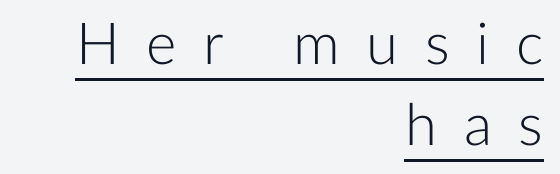
{"serif": "no", "italic": "no", "bold": "no", "weight": "light", "width": "normal", "stroke_contrast": "low", "x_height": "medium", "monospaced": "no", "underline": "yes", "align": "right", "line_spacing": "normal", "line_spacing_ratio": 1.39, "letter_spacing": "wide", "letter_spacing_em": 0.46, "glyph_px": 58}
